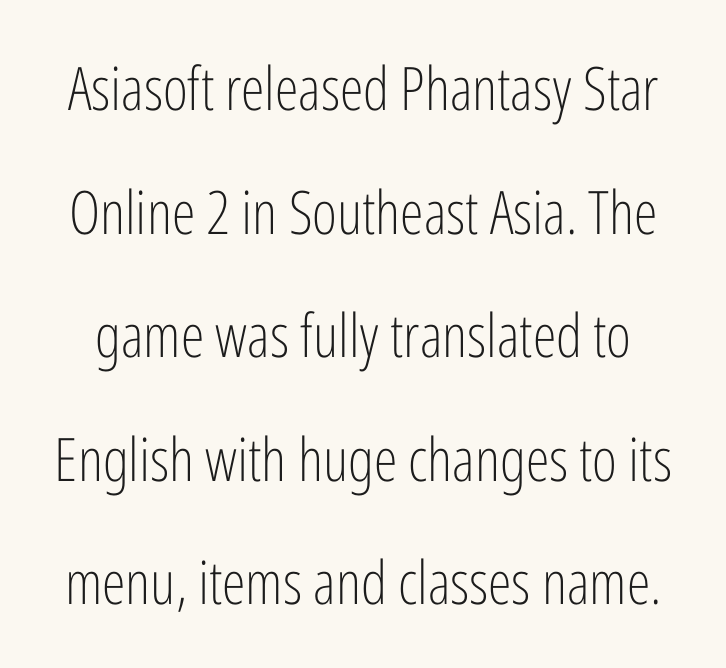
The strokes are not fattened; the text isn't bold. Is there any slant? The stems are plumb. Varying glyph widths throughout — classic text-font behaviour. The tracking reads as untouched default to a designer's eye. Underlining? Definitely not there.
